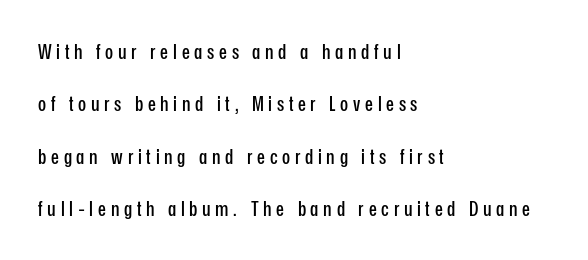
The typesetter chose a ragged-right arrangement here. The words here are not underlined. Italic: no, the glyphs are upright roman. How are the letters spaced? Widely, with obvious added tracking.
